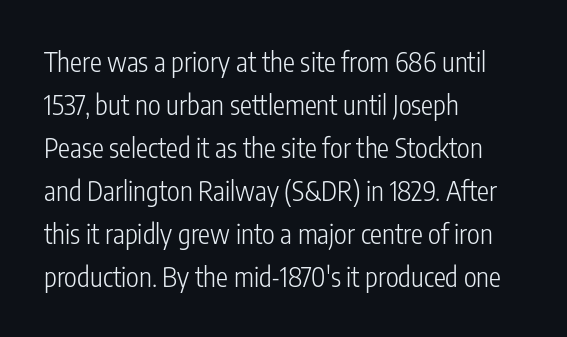
{"italic": "no", "bold": "no", "underline": "no", "align": "left", "line_spacing": "normal", "line_spacing_ratio": 1.59, "letter_spacing": "normal", "letter_spacing_em": 0.0, "glyph_px": 27}
